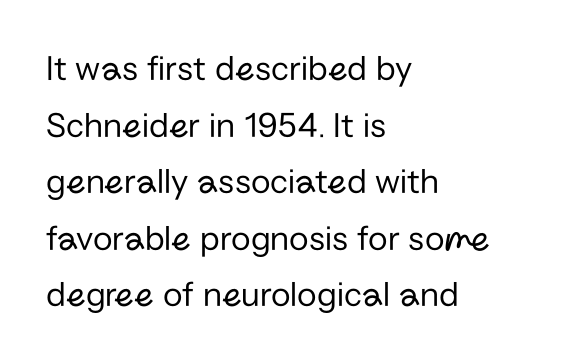
Q: Is the text bold? A: No.
Q: Is the text italic (slanted)? A: No, it is upright.
Q: Is the typeface a serif or a sans-serif typeface? A: Sans-serif.
Q: Is the text underlined? A: No.
Q: How is the paragraph aligned? A: Left-aligned.
Q: Is the spacing between letters normal or unusually wide? A: Normal.
Q: Is the spacing between lines tight, normal or loose? A: Normal.
Q: Width (condensed, normal, or wide)? A: Normal.
Q: Stroke contrast? A: Low.
Q: x-height? A: Medium.
Q: Monospaced? A: No.
